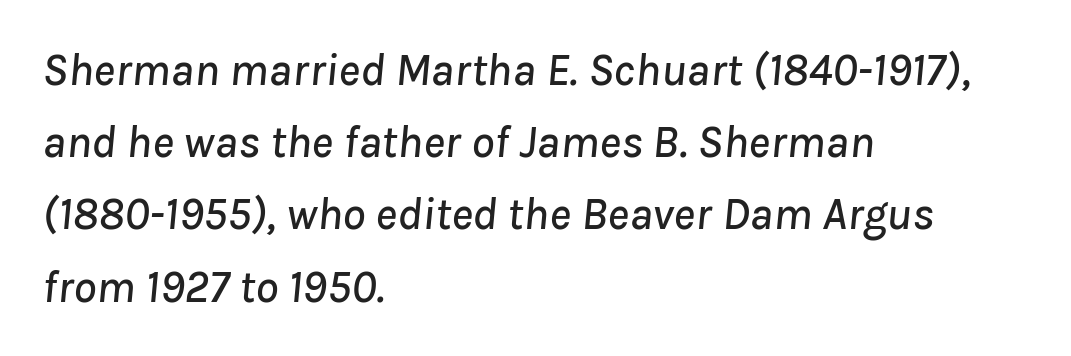
Q: Is the text italic (slanted)? A: Yes, it leans right by about 8 degrees.
Q: Is the text underlined? A: No.
Q: How is the paragraph aligned? A: Left-aligned.
Q: Is the spacing between letters normal or unusually wide? A: Normal.
Q: Is the spacing between lines tight, normal or loose? A: Normal.
Q: Width (condensed, normal, or wide)? A: Normal.
Q: Stroke contrast? A: Low.
Q: x-height? A: Medium.
Q: Monospaced? A: No.
